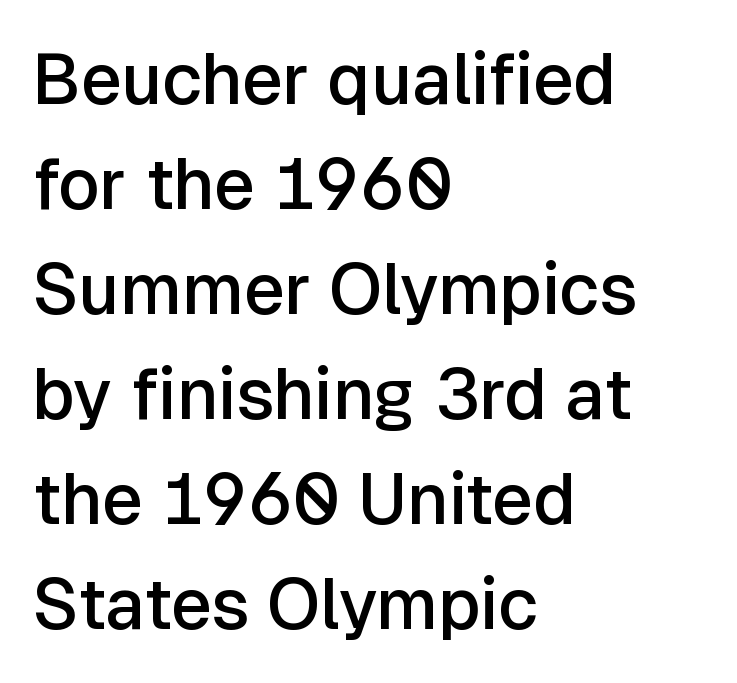
The image shows 71 px semibold sans-serif type, upright; set left-aligned, normal line spacing (1.48x), normal letter spacing, not underlined; low stroke contrast and a medium x-height.
